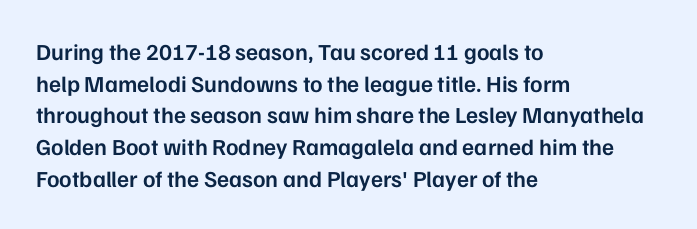
The image shows 23 px text type, upright; set left-aligned, normal line spacing (1.38x), normal letter spacing, not underlined.
